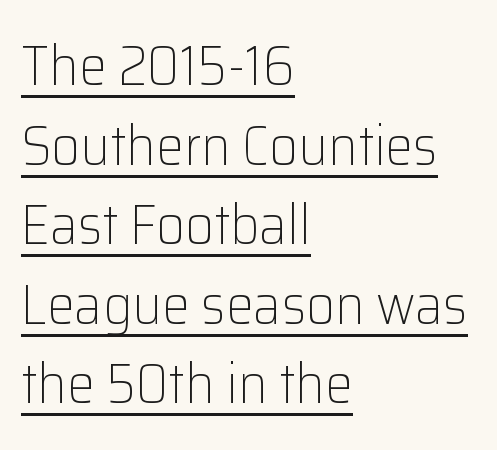
Baseline-to-baseline distance is the conventional proportion of letter height. Summary of weight: not heavy and not bold. Decoration check: the copy is underlined. Tracking here is standard; glyphs follow each other at the usual distance. Every stem runs plumb, perpendicular to the baseline. Leftover space on each line is placed entirely after the last word.
